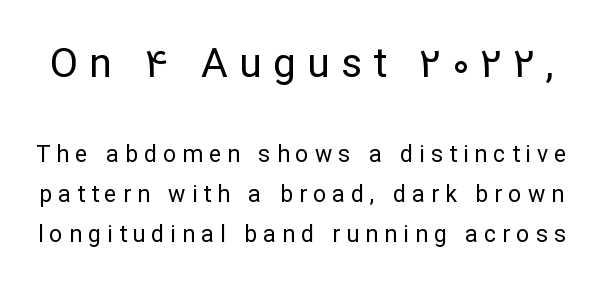
The image shows 41 px regular-weight sans-serif type, upright; set line spacing 1.74x, unusually wide letter spacing (+0.27 em), not underlined; the first (top) block is 1.78x larger; low stroke contrast and a medium x-height.
